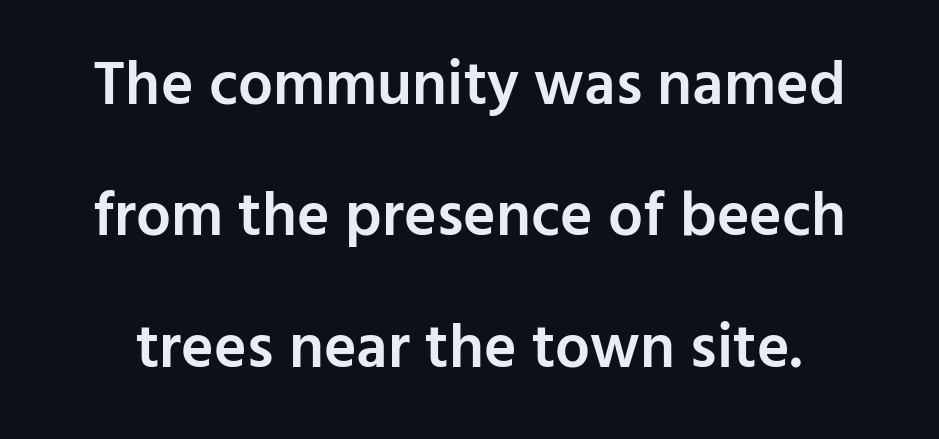
{"serif": "no", "italic": "no", "bold": "semi", "weight": "semibold", "width": "normal", "stroke_contrast": "low", "x_height": "medium", "monospaced": "no", "underline": "no", "line_spacing": "loose", "line_spacing_ratio": 2.12, "letter_spacing": "normal", "letter_spacing_em": 0.0, "glyph_px": 62}
